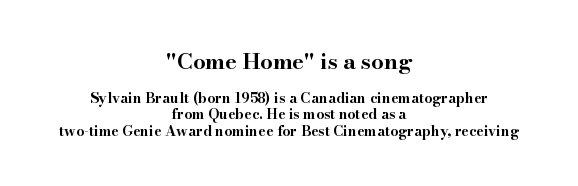
{"italic": "no", "bold": "yes", "underline": "no", "align": "center", "line_spacing_ratio": 1.16, "letter_spacing": "normal", "letter_spacing_em": 0.0, "larger_block": "first", "size_ratio": 1.57, "glyph_px": 22}
